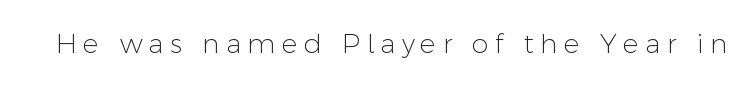
Letter spacing: wide. Is the type heavy? It reads as light-to-regular instead. Clear beneath every line of the passage. Every character sits straight up, as roman type does.
